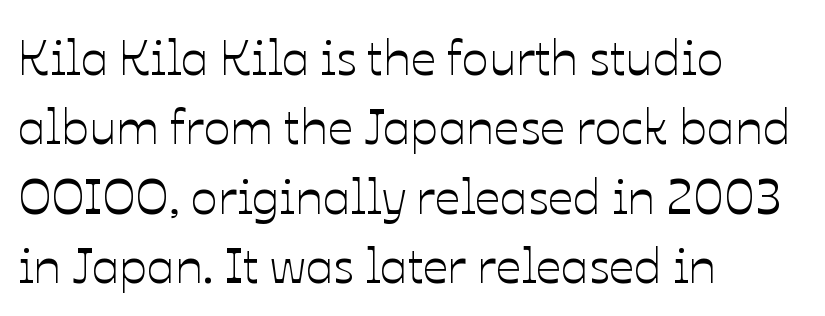
{"italic": "no", "width": "normal", "stroke_contrast": "low", "x_height": "medium", "monospaced": "no", "underline": "no", "align": "left", "line_spacing": "normal", "line_spacing_ratio": 1.39, "letter_spacing": "normal", "letter_spacing_em": 0.0, "glyph_px": 50}
